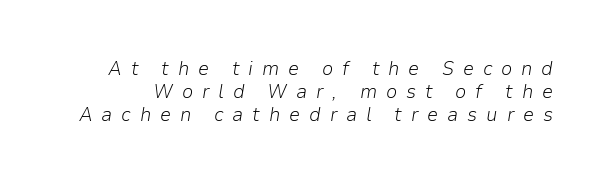
Compared with a typical body face, this is equally light or lighter still. The whole block is typeset with a tilt. Look at the tracking — it's clearly loosened, letters drifting apart. Vertical spacing — tight.
